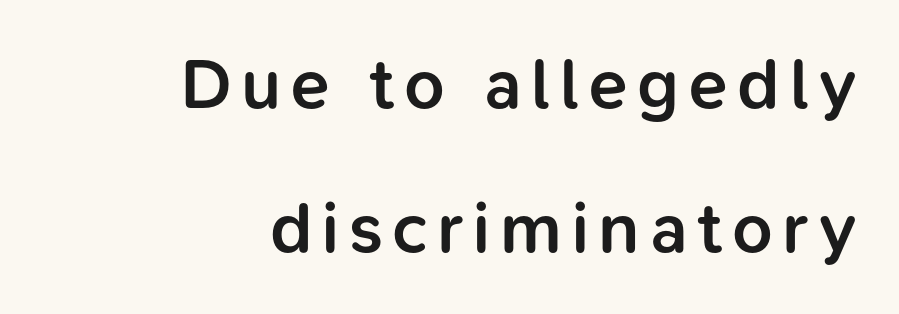
{"serif": "no", "italic": "no", "bold": "semi", "weight": "semibold", "width": "normal", "stroke_contrast": "low", "x_height": "medium", "monospaced": "no", "underline": "no", "align": "right", "line_spacing": "loose", "line_spacing_ratio": 2.03, "glyph_px": 71}
